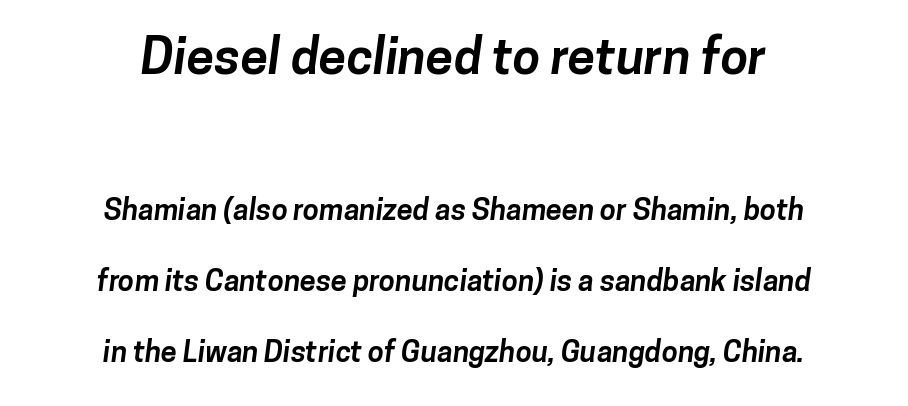
The image shows 50 px bold sans-serif type; set centered, loose line spacing (2.44x), normal letter spacing, not underlined; the first (top) block is 1.72x larger; low stroke contrast and a medium x-height.
